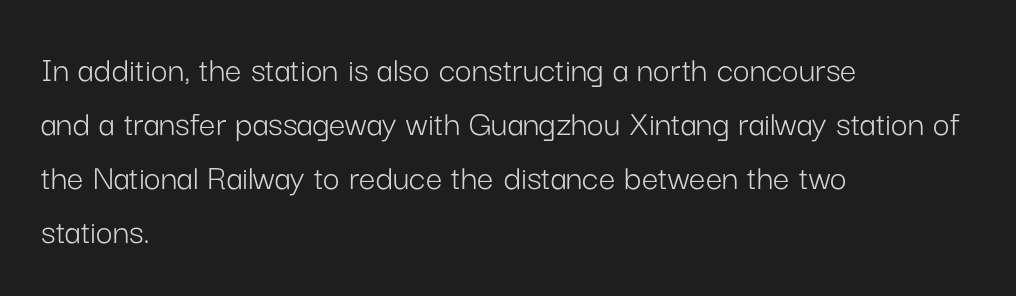
The image shows 37 px light sans-serif type, upright; set left-aligned, normal line spacing (1.46x), normal letter spacing, not underlined; low stroke contrast and a medium x-height.
